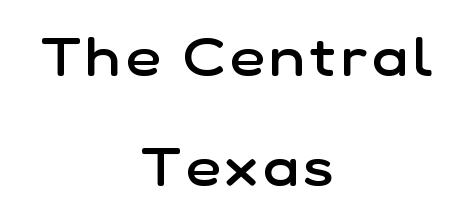
Q: Is the text bold? A: Semi-bold.
Q: Is the text italic (slanted)? A: No, it is upright.
Q: Is the typeface a serif or a sans-serif typeface? A: Sans-serif.
Q: Is the text underlined? A: No.
Q: How is the paragraph aligned? A: Centered.
Q: Is the spacing between lines tight, normal or loose? A: Loose.
Q: Width (condensed, normal, or wide)? A: Normal.
Q: Stroke contrast? A: Low.
Q: x-height? A: Medium.
Q: Monospaced? A: No.
